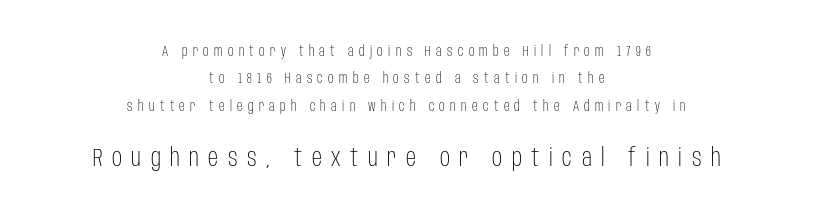
The image shows 25 px text type, upright; set centered, loose line spacing (1.96x), unusually wide letter spacing (+0.38 em), not underlined; the second (bottom) block is 1.79x larger.
